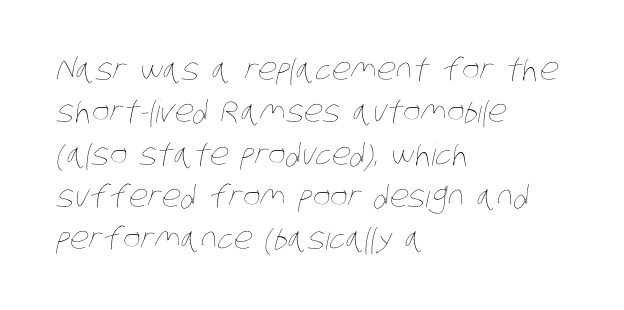
The rendering keeps characters at their native spacing. Vertical spacing — default. Does the copy run flush right? No — it runs flush left. Heaviness? Minimal to ordinary, like unemphasized prose. The passage shown is typed in a proportional face where columns would drift.
